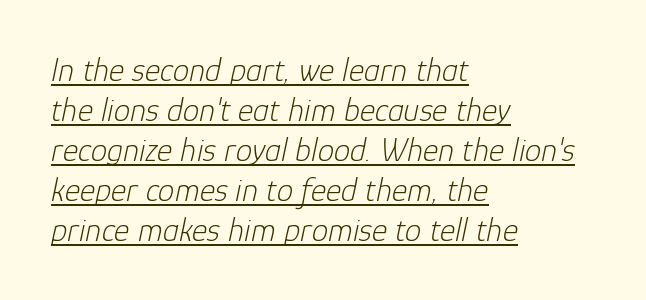
{"italic": "yes", "lean": "right", "slant_degrees": 12, "bold": "no", "weight": "light", "width": "normal", "stroke_contrast": "low", "x_height": "medium", "monospaced": "no", "underline": "yes", "align": "left", "line_spacing_ratio": 1.21, "letter_spacing": "normal", "letter_spacing_em": 0.0, "glyph_px": 33}
